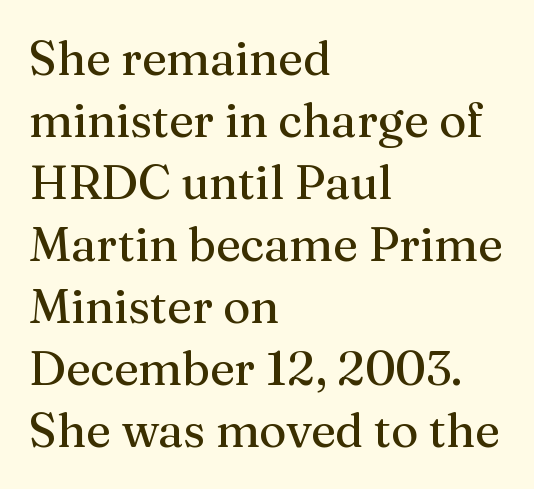
The image shows 47 px serif type, upright; set left-aligned, normal line spacing (1.32x), normal letter spacing, not underlined; medium stroke contrast and a medium x-height.
